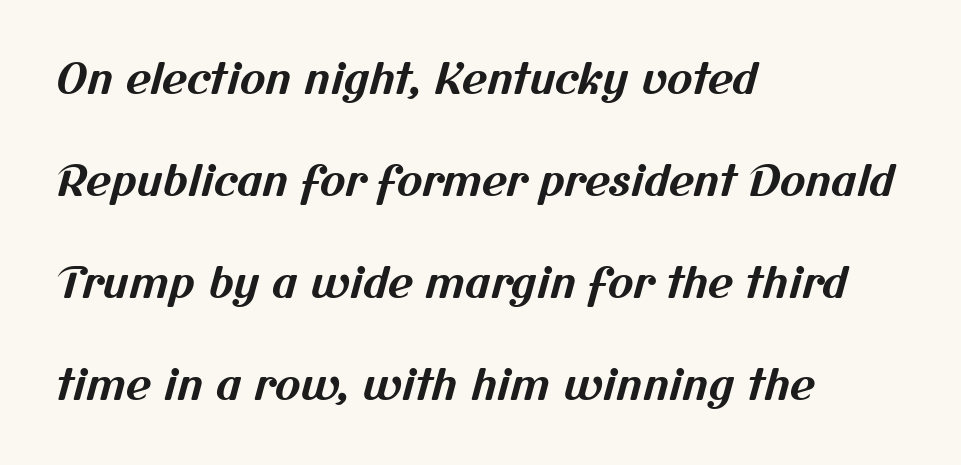
{"serif": "no", "bold": "yes", "weight": "bold", "width": "normal", "stroke_contrast": "medium", "x_height": "medium", "monospaced": "no", "underline": "no", "align": "left", "line_spacing": "loose", "line_spacing_ratio": 2.37, "letter_spacing": "normal", "letter_spacing_em": 0.0, "glyph_px": 43}
